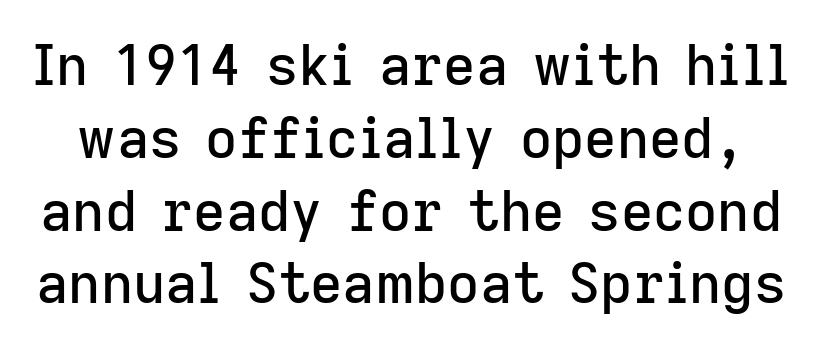
The type is set solid horizontally, with unmodified tracking. The leading is moderate, giving the passage an even texture. The gap between lines stays unmarked. This sample has the flowing, uneven cadence of proportional lettering. I'd call this a sans setting — the letters go barefoot. Italic? Not at all — the glyphs are vertical.
